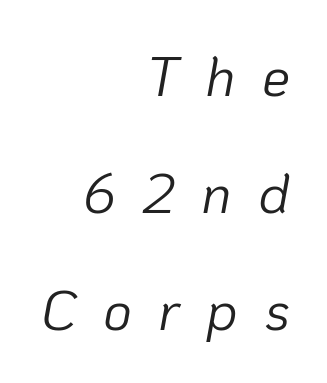
Q: Is the text bold? A: No.
Q: Is the text italic (slanted)? A: Yes, it leans right by about 10 degrees.
Q: Is the text underlined? A: No.
Q: How is the paragraph aligned? A: Right-aligned.
Q: Is the spacing between letters normal or unusually wide? A: Unusually wide.
Q: Is the spacing between lines tight, normal or loose? A: Loose.
Q: Width (condensed, normal, or wide)? A: Normal.
Q: Stroke contrast? A: Low.
Q: x-height? A: Medium.
Q: Monospaced? A: No.
